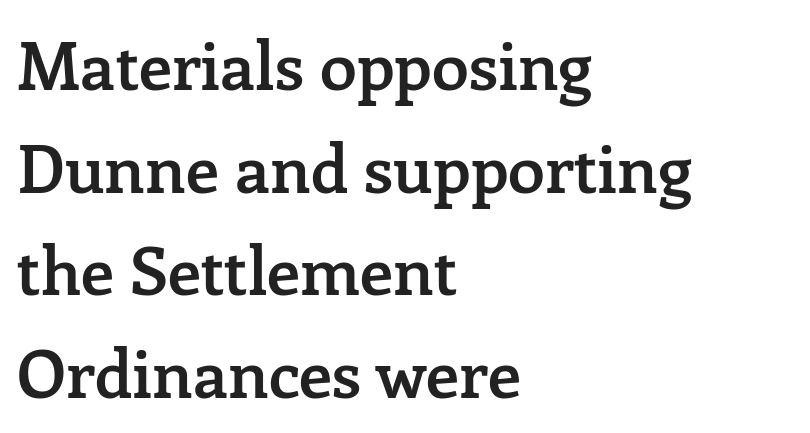
Q: Is the text bold? A: Semi-bold.
Q: Is the text italic (slanted)? A: No, it is upright.
Q: Is the typeface a serif or a sans-serif typeface? A: Serif.
Q: Is the text underlined? A: No.
Q: How is the paragraph aligned? A: Left-aligned.
Q: Is the spacing between letters normal or unusually wide? A: Normal.
Q: Is the spacing between lines tight, normal or loose? A: Normal.
Q: Width (condensed, normal, or wide)? A: Normal.
Q: Stroke contrast? A: Low.
Q: x-height? A: Medium.
Q: Monospaced? A: No.
